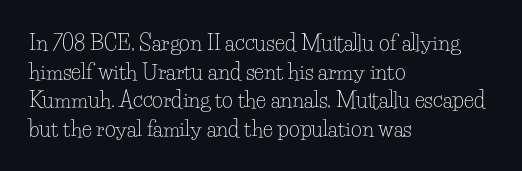
The image shows 21 px text type, upright; set left-aligned, normal line spacing (1.36x), normal letter spacing, not underlined.
